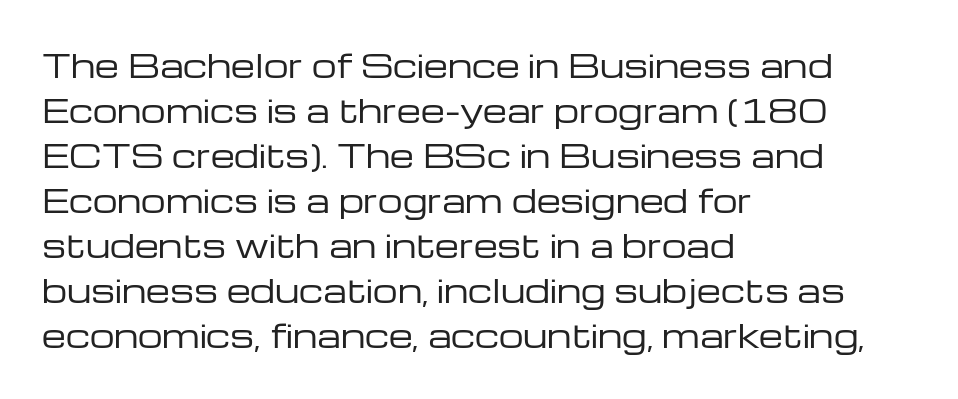
The image shows 31 px regular-weight, wide sans-serif type, upright; set left-aligned, normal line spacing (1.45x), normal letter spacing, not underlined; low stroke contrast and a medium x-height.
